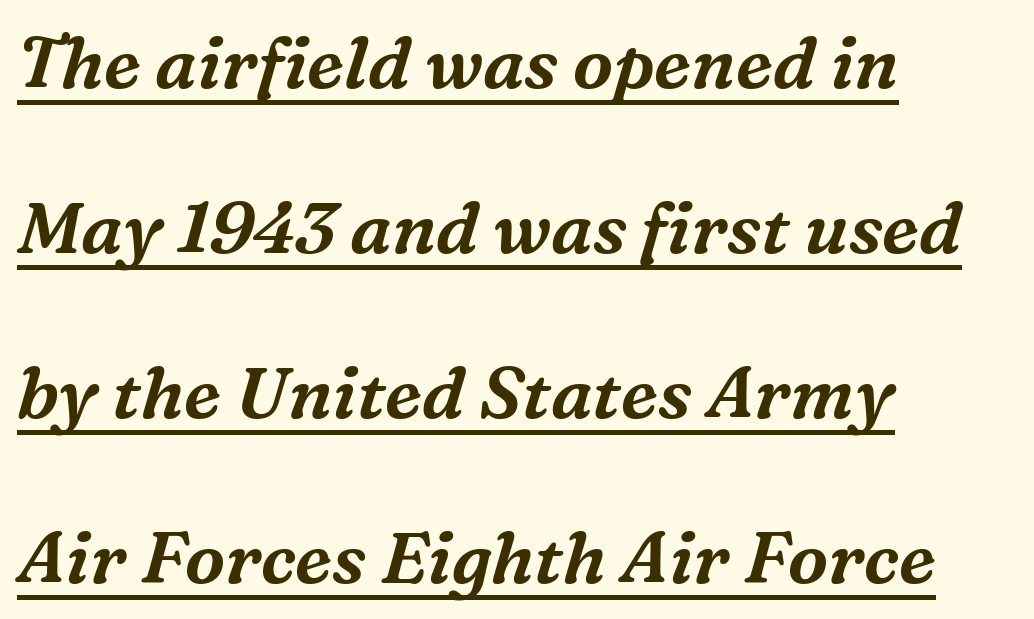
{"serif": "yes", "italic": "yes", "lean": "right", "slant_degrees": 16, "width": "normal", "stroke_contrast": "medium", "x_height": "medium", "monospaced": "no", "underline": "yes", "align": "left", "line_spacing": "loose", "line_spacing_ratio": 2.29, "letter_spacing": "normal", "letter_spacing_em": 0.0, "glyph_px": 72}
